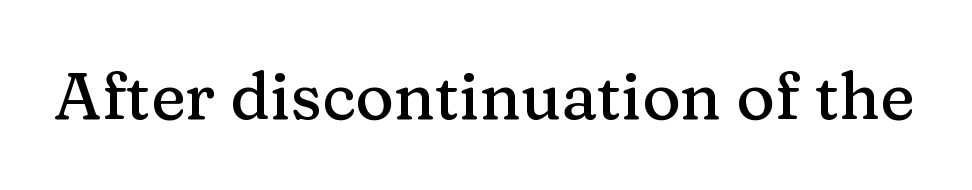
{"serif": "yes", "italic": "no", "width": "normal", "stroke_contrast": "medium", "x_height": "medium", "monospaced": "no", "underline": "no", "letter_spacing": "normal", "letter_spacing_em": 0.0, "glyph_px": 66}
